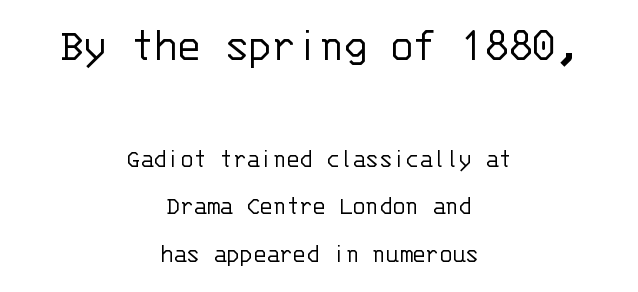
{"serif": "no", "italic": "no", "bold": "no", "weight": "light", "width": "normal", "stroke_contrast": "low", "x_height": "large", "monospaced": "yes", "underline": "no", "align": "center", "line_spacing_ratio": 1.76, "letter_spacing": "normal", "letter_spacing_em": 0.0, "larger_block": "first", "size_ratio": 1.78, "glyph_px": 48}
